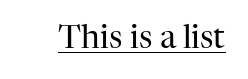
The image shows 32 px regular-weight serif type, upright; set normal letter spacing, underlined; high stroke contrast and a medium x-height.
